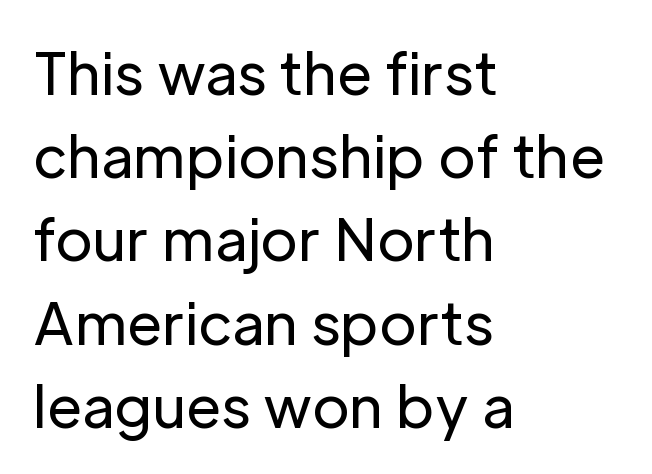
The image shows 57 px regular-weight sans-serif type, upright; set left-aligned, normal line spacing (1.46x), normal letter spacing, not underlined; low stroke contrast and a medium x-height.
